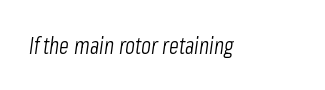
The image shows 23 px text type, italic (leaning right); set normal letter spacing, not underlined.
